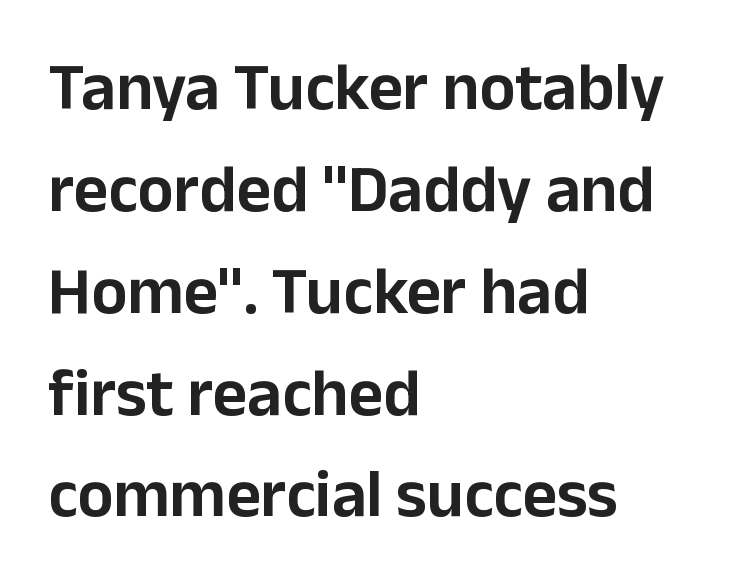
The image shows 67 px sans-serif type, upright; set left-aligned, normal line spacing (1.52x), normal letter spacing, not underlined; low stroke contrast and a medium x-height.
